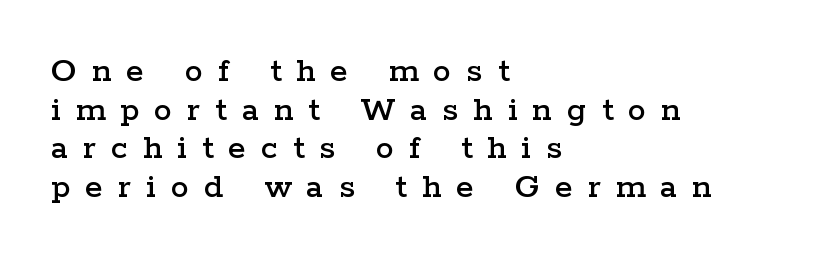
Short and long lines alike share a common starting point at left. Varying glyph widths throughout — classic text-font behaviour. There is plenty of visible air inserted between adjacent glyphs. Quick note: interline space is minimal. The letters stand upright; this is a roman face. Little horizontal feet cap the strokes, marking this as serif type.
